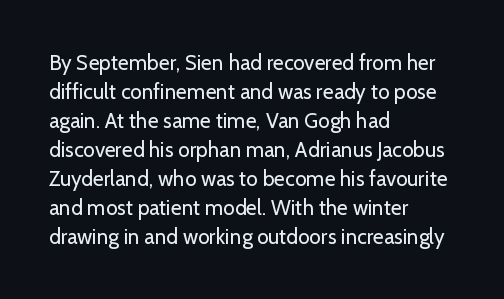
Q: Is the text bold? A: No.
Q: Is the text italic (slanted)? A: No, it is upright.
Q: Is the text underlined? A: No.
Q: How is the paragraph aligned? A: Left-aligned.
Q: Is the spacing between letters normal or unusually wide? A: Normal.
Q: Is the spacing between lines tight, normal or loose? A: Normal.
